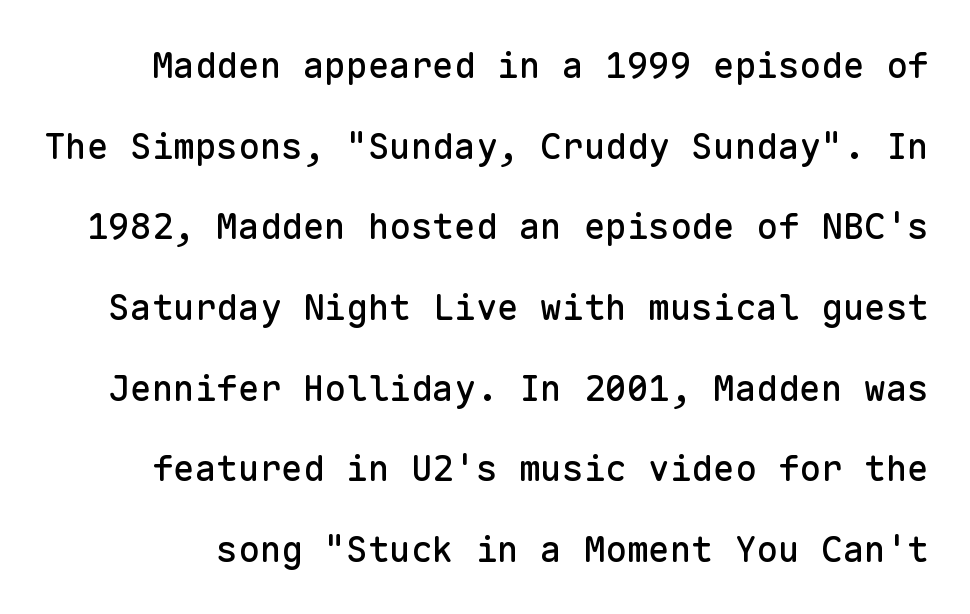
The image shows 36 px sans-serif type, upright, monospaced; set loose line spacing (2.24x), normal letter spacing, not underlined; low stroke contrast and a medium x-height.
